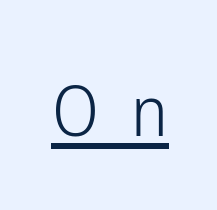
The letters advance in unequal steps, a hallmark of proportional type. Quick note: not italic, upright. Caption: expanded tracking, letters set apart. The passage shown is underscored from start to finish. The letters look calm and open, with moderate or lighter stems. In terms of letterform style, serifs are entirely absent.
